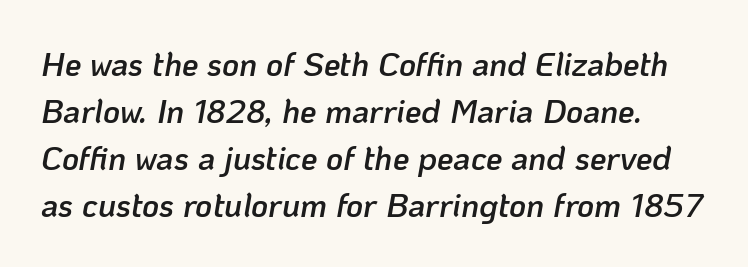
{"italic": "yes", "lean": "right", "slant_degrees": 10, "bold": "semi", "weight": "semibold", "width": "normal", "stroke_contrast": "low", "x_height": "medium", "monospaced": "no", "underline": "no", "line_spacing": "normal", "line_spacing_ratio": 1.42, "letter_spacing": "normal", "letter_spacing_em": 0.0, "glyph_px": 33}
